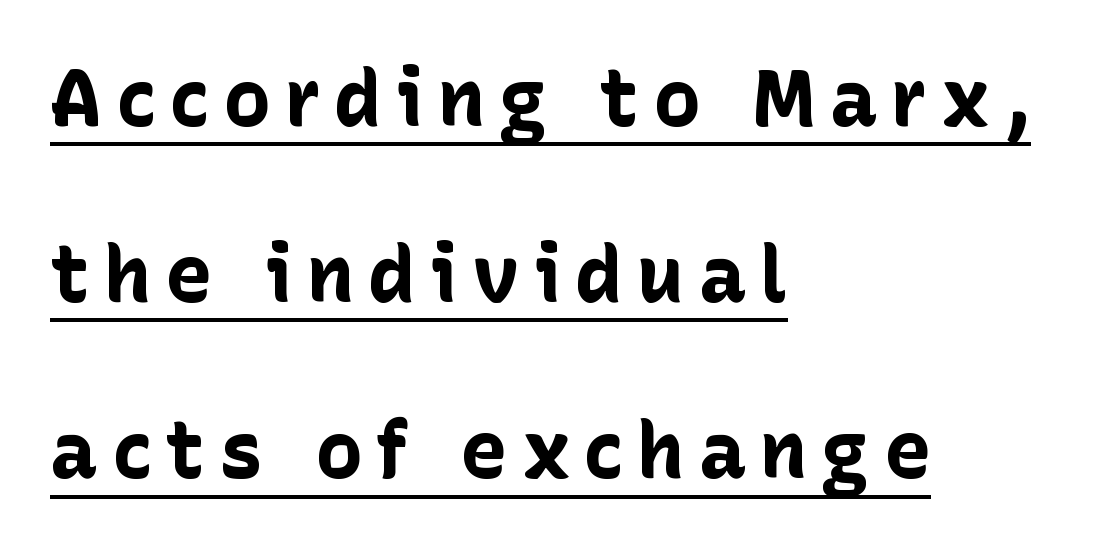
Q: Is the text bold? A: Yes.
Q: Is the text italic (slanted)? A: No, it is upright.
Q: Is the typeface a serif or a sans-serif typeface? A: Sans-serif.
Q: Is the text underlined? A: Yes.
Q: How is the paragraph aligned? A: Left-aligned.
Q: Is the spacing between lines tight, normal or loose? A: Loose.
Q: Width (condensed, normal, or wide)? A: Normal.
Q: Stroke contrast? A: Low.
Q: x-height? A: Medium.
Q: Monospaced? A: No.
